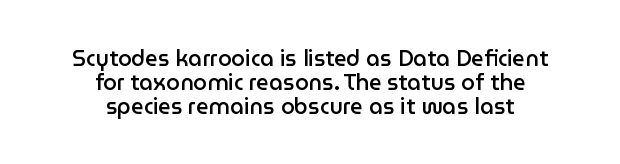
{"italic": "no", "bold": "semi", "underline": "no", "align": "center", "line_spacing": "tight", "line_spacing_ratio": 1.09, "letter_spacing": "normal", "letter_spacing_em": 0.0, "glyph_px": 22}
